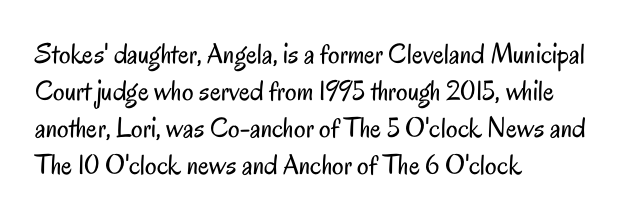
{"serif": "no", "italic": "no", "bold": "no", "weight": "regular", "width": "condensed", "stroke_contrast": "low", "x_height": "small", "monospaced": "no", "underline": "no", "align": "left", "line_spacing": "normal", "line_spacing_ratio": 1.28, "letter_spacing": "normal", "letter_spacing_em": 0.0, "glyph_px": 29}
